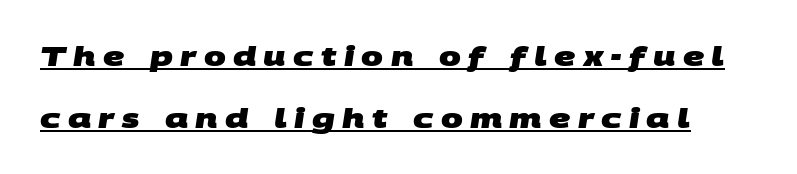
Q: Is the text bold? A: Yes.
Q: Is the text underlined? A: Yes.
Q: Is the spacing between letters normal or unusually wide? A: Unusually wide.
Q: Is the spacing between lines tight, normal or loose? A: Loose.
